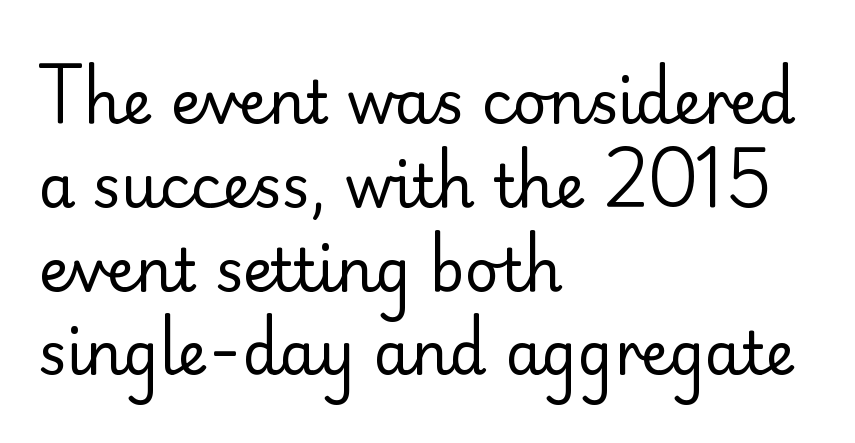
Only glyphs here, with clear space below each row. Is the stroke heavy? The answer is a plain regular-or-lighter. Letterform terminals end flat and unadorned throughout the passage. Ascenders rise straight up at ninety degrees. Looks like regular typesetting: each glyph gets only the width it needs. The lines are quadded left.
